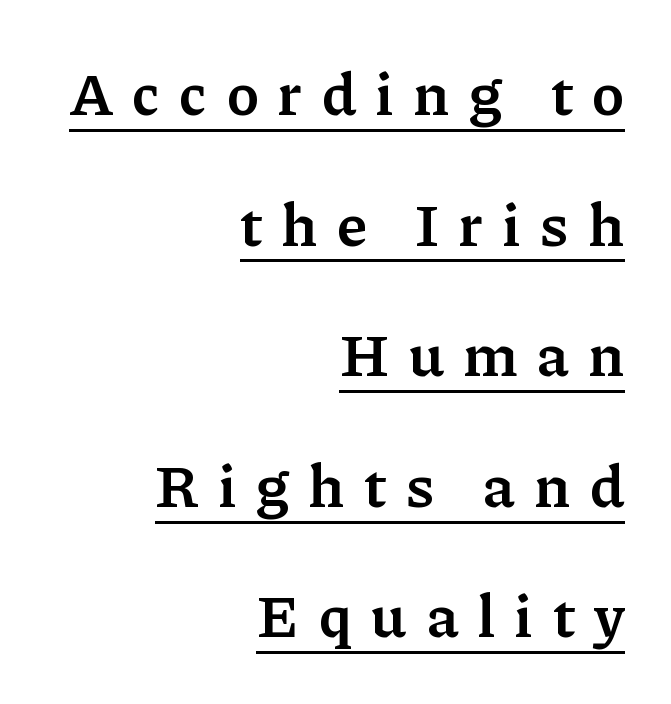
The characters display serif detailing at their extremities. The rendering uses natural spacing where letterforms have individual widths. This sample is right-justified, so line beginnings fall wherever the words allow. If you measured baseline to baseline, you'd find a long distance. Does extra space separate the letters? Yes, quite a lot of it. Characters remain perfectly vertical along every line.
